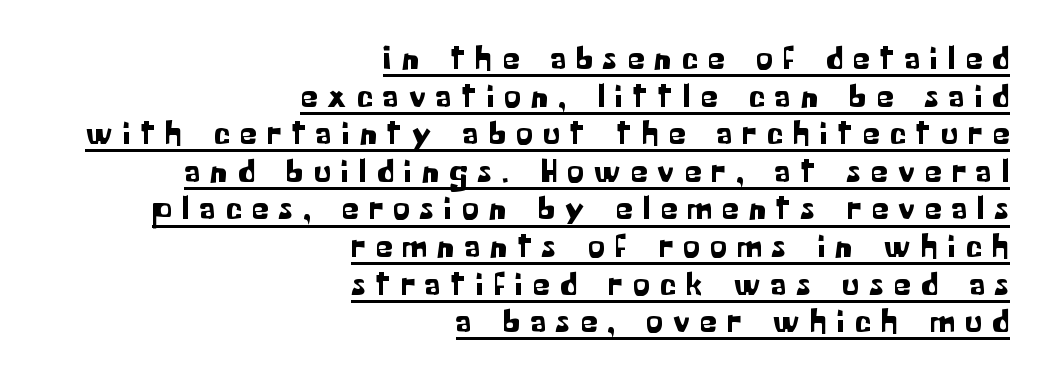
{"serif": "no", "italic": "no", "width": "normal", "stroke_contrast": "low", "x_height": "medium", "monospaced": "no", "underline": "yes", "align": "right", "line_spacing": "tight", "line_spacing_ratio": 1.14, "letter_spacing": "wide", "letter_spacing_em": 0.32, "glyph_px": 33}
